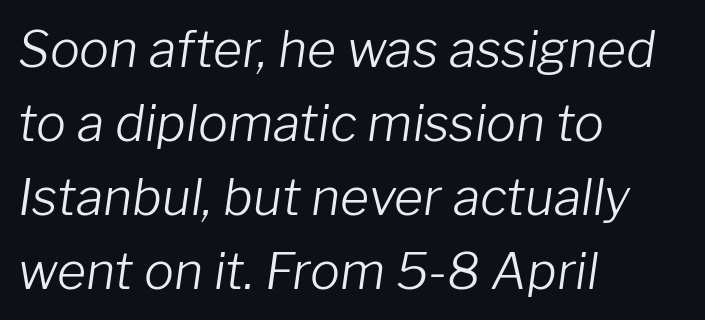
{"italic": "yes", "lean": "right", "slant_degrees": 8, "bold": "no", "weight": "light", "width": "normal", "stroke_contrast": "low", "x_height": "medium", "monospaced": "no", "underline": "no", "align": "left", "line_spacing": "normal", "line_spacing_ratio": 1.48, "letter_spacing": "normal", "letter_spacing_em": 0.0, "glyph_px": 50}
